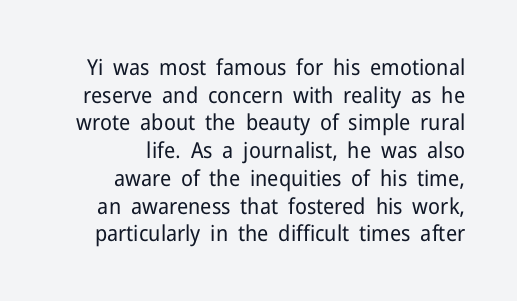
{"italic": "no", "bold": "no", "underline": "no", "line_spacing": "normal", "line_spacing_ratio": 1.26, "letter_spacing": "normal", "letter_spacing_em": 0.0, "glyph_px": 22}
